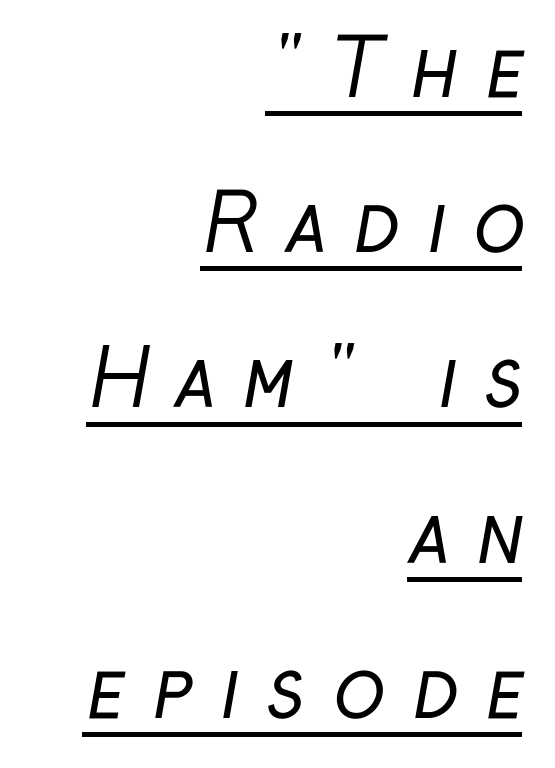
Q: Is the text bold? A: No.
Q: Is the typeface a serif or a sans-serif typeface? A: Sans-serif.
Q: Is the text underlined? A: Yes.
Q: How is the paragraph aligned? A: Right-aligned.
Q: Is the spacing between letters normal or unusually wide? A: Unusually wide.
Q: Is the spacing between lines tight, normal or loose? A: Loose.
Q: Width (condensed, normal, or wide)? A: Condensed.
Q: Stroke contrast? A: Low.
Q: x-height? A: Medium.
Q: Monospaced? A: No.
